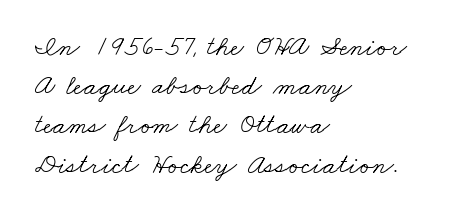
{"serif": "yes", "bold": "no", "weight": "light", "width": "wide", "stroke_contrast": "low", "x_height": "small", "monospaced": "no", "underline": "no", "align": "left", "line_spacing": "normal", "line_spacing_ratio": 1.4, "letter_spacing": "normal", "letter_spacing_em": 0.0, "glyph_px": 28}
